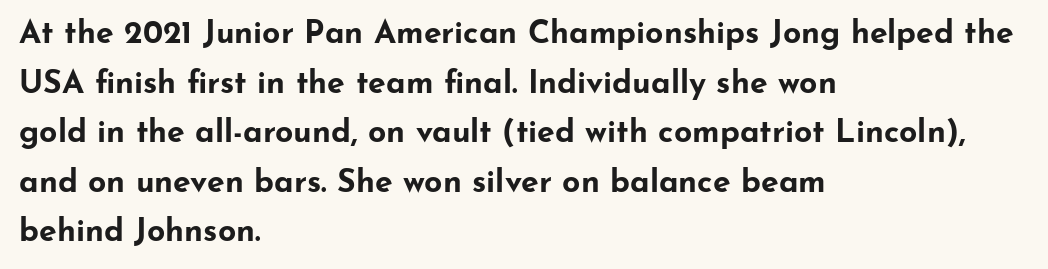
The image shows 32 px bold, wide sans-serif type, upright; set left-aligned, normal line spacing (1.55x), normal letter spacing, not underlined; low stroke contrast and a small x-height.
